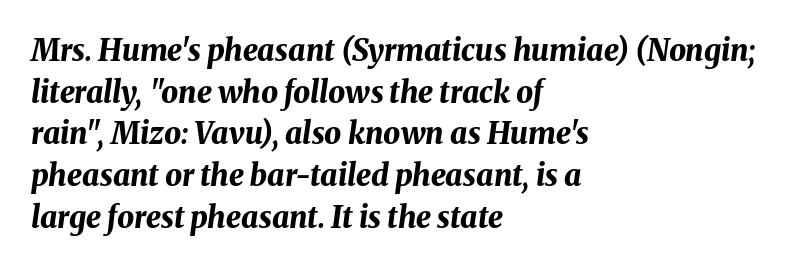
The image shows 30 px bold type, italic (leaning right); set left-aligned, normal line spacing (1.39x), normal letter spacing, not underlined; medium stroke contrast and a medium x-height.
